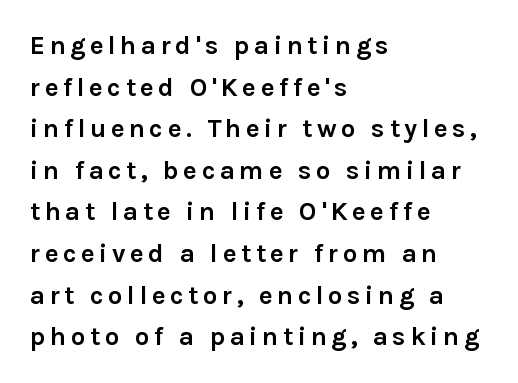
The specimen omits any rule beneath the text block's lines. Vertical strokes here are truly vertical. Each new line begins a customary step beneath the previous one. The font is running at its bold setting.
